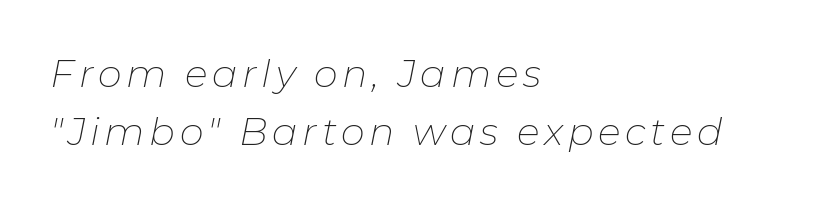
The image shows 38 px thin type, italic (leaning right); set left-aligned, normal line spacing (1.52x), not underlined; low stroke contrast and a medium x-height.
